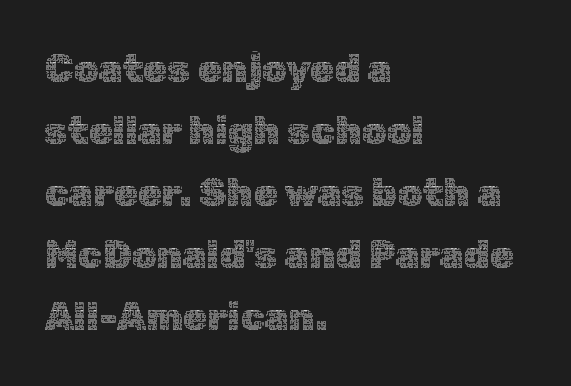
{"italic": "no", "bold": "no", "weight": "thin", "width": "normal", "x_height": "medium", "monospaced": "no", "underline": "no", "align": "left", "line_spacing": "normal", "line_spacing_ratio": 1.59, "letter_spacing": "normal", "letter_spacing_em": 0.0, "glyph_px": 39}
